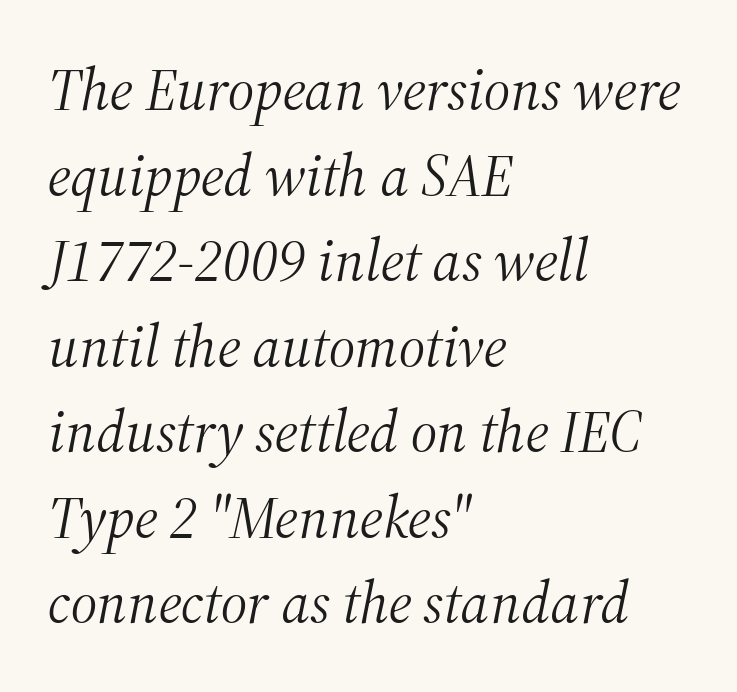
{"serif": "yes", "italic": "yes", "lean": "right", "slant_degrees": 12, "bold": "no", "weight": "light", "width": "normal", "stroke_contrast": "medium", "x_height": "medium", "monospaced": "no", "underline": "no", "align": "left", "line_spacing": "normal", "line_spacing_ratio": 1.45, "letter_spacing": "normal", "letter_spacing_em": 0.0, "glyph_px": 59}
